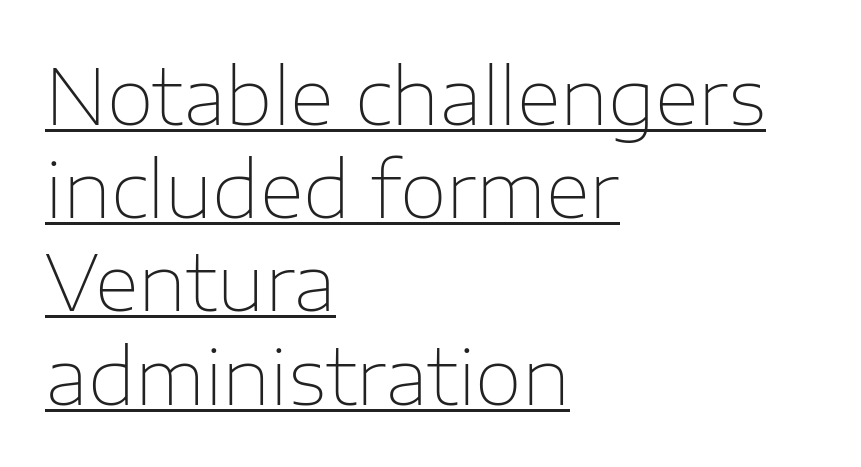
The image shows 77 px thin sans-serif type, upright; set left-aligned, line spacing 1.21x, normal letter spacing, underlined; low stroke contrast and a medium x-height.
